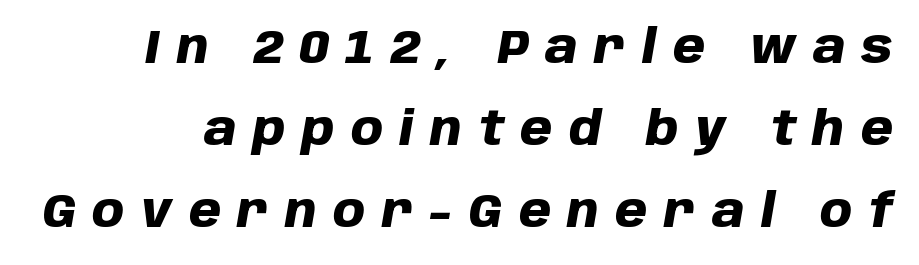
The image shows 46 px heavy type, italic (leaning right); set line spacing 1.78x, unusually wide letter spacing (+0.36 em), not underlined; low stroke contrast and a large x-height.
